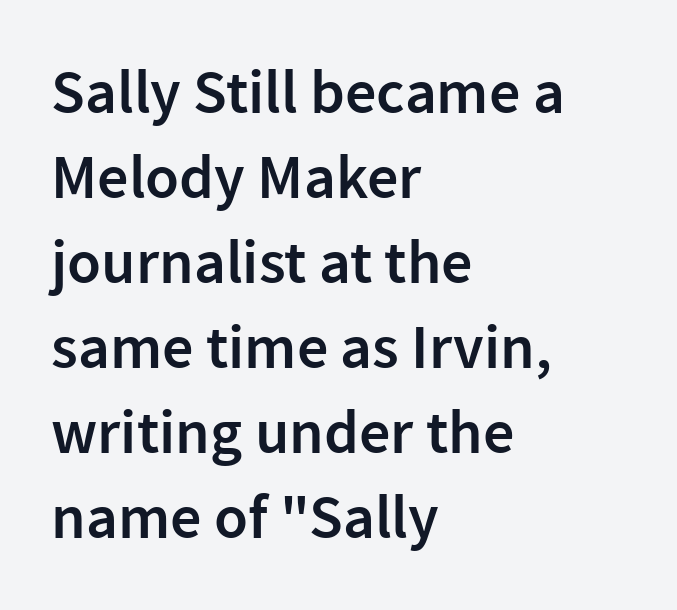
The image shows 62 px semibold sans-serif type, upright; set left-aligned, normal line spacing (1.37x), normal letter spacing, not underlined; low stroke contrast and a medium x-height.
